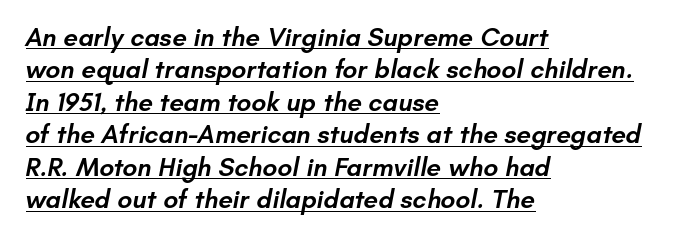
The image shows 26 px text type; set left-aligned, normal line spacing (1.25x), normal letter spacing, underlined.
